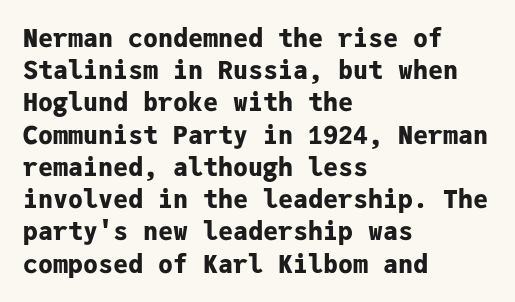
The lines sit at an ordinary, default distance from one another. Italic? Not at all — the glyphs are vertical. This rendering leaves character spacing at its baseline value. A student would call this left alignment; a typographer would say flush left, rag right.
